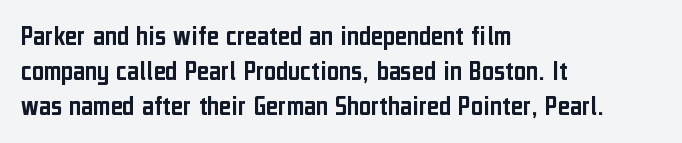
Letterform terminals end flat and unadorned throughout the passage. Here the designer chose a conventional face with non-uniform glyph widths. The axis of the letterforms is exactly vertical. How are the letters spaced? Ordinarily, with no added tracking. The ragged edge is on the right, which tells us the setting is flush left.
